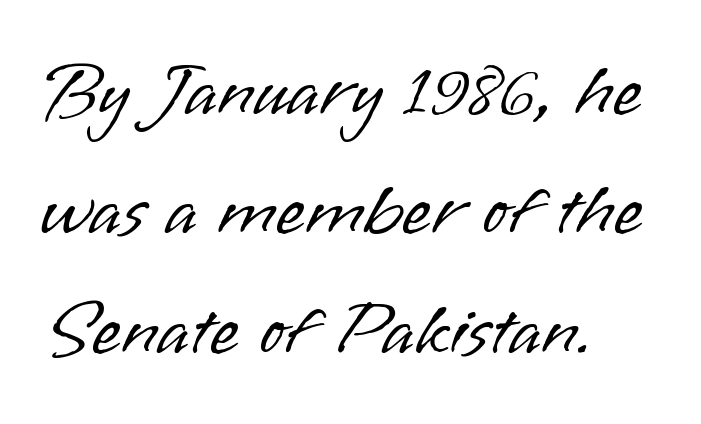
Beneath every word, the page is bare. Inter-character spacing is left at the font's built-in metrics. Successive baselines arrive at the customary interval. A classic flush-left, rag-right setting is used for this passage. The text was rendered using a sans face with plain stroke endings.
